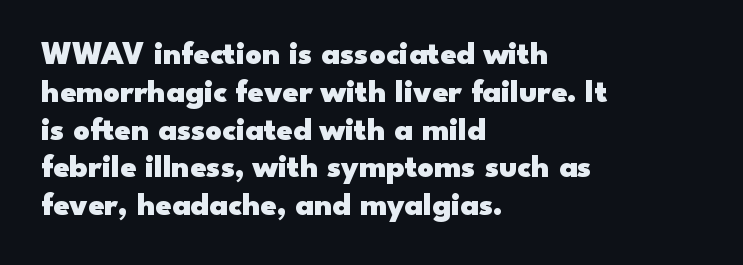
Short and long lines alike share a common starting point at left. Varying glyph widths throughout — classic text-font behaviour. Unlike italic type, these characters show no tilt at all. The type family on display is of the sans-serif kind. Type without underlining.
